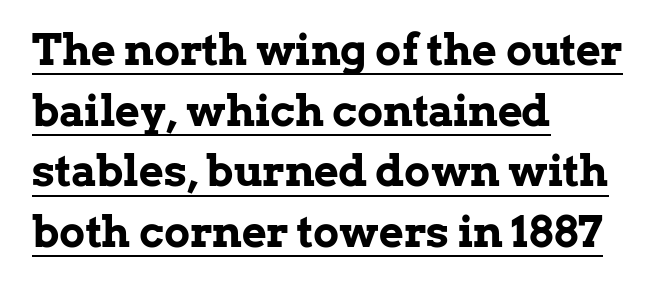
{"serif": "yes", "italic": "no", "bold": "yes", "weight": "bold", "width": "normal", "stroke_contrast": "low", "x_height": "medium", "monospaced": "no", "underline": "yes", "align": "left", "line_spacing": "normal", "line_spacing_ratio": 1.41, "letter_spacing": "normal", "letter_spacing_em": 0.0, "glyph_px": 43}
